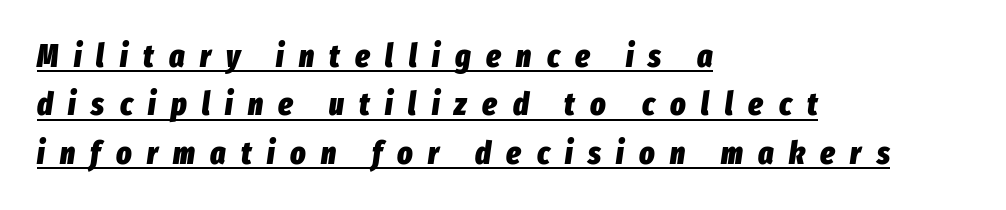
{"italic": "yes", "lean": "right", "slant_degrees": 8, "bold": "yes", "weight": "heavy", "width": "condensed", "stroke_contrast": "low", "x_height": "medium", "monospaced": "no", "underline": "yes", "align": "left", "line_spacing": "normal", "line_spacing_ratio": 1.51, "letter_spacing": "wide", "letter_spacing_em": 0.48, "glyph_px": 32}
